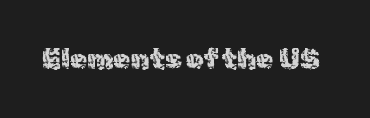
{"serif": "no", "italic": "no", "bold": "no", "weight": "regular", "width": "normal", "x_height": "medium", "monospaced": "no", "underline": "no", "letter_spacing": "normal", "letter_spacing_em": 0.0, "glyph_px": 28}
